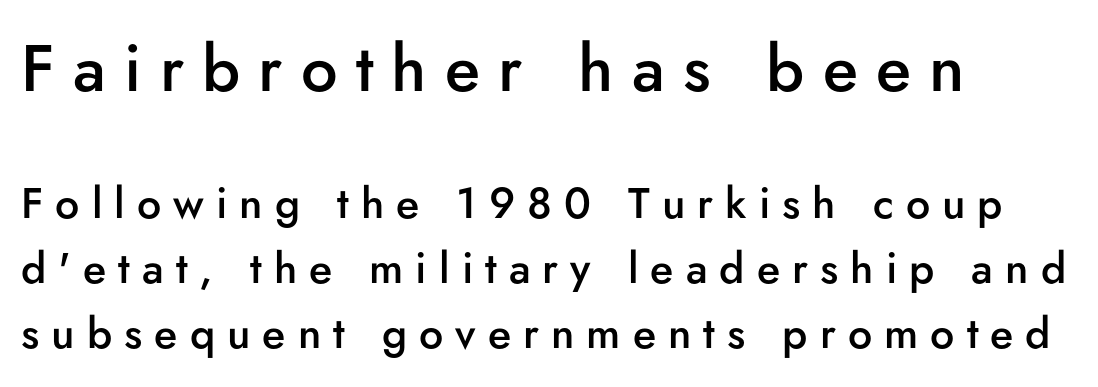
{"serif": "no", "italic": "no", "bold": "semi", "weight": "semibold", "width": "normal", "stroke_contrast": "low", "x_height": "small", "monospaced": "no", "underline": "no", "align": "left", "line_spacing": "normal", "line_spacing_ratio": 1.51, "letter_spacing": "wide", "letter_spacing_em": 0.28, "larger_block": "first", "size_ratio": 1.51, "glyph_px": 65}
